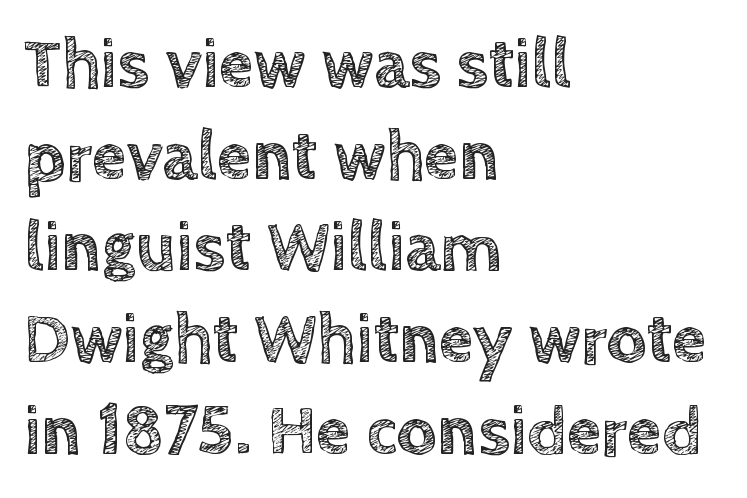
The image shows 70 px text type, upright; set left-aligned, normal line spacing (1.31x), normal letter spacing, not underlined; a large x-height.
